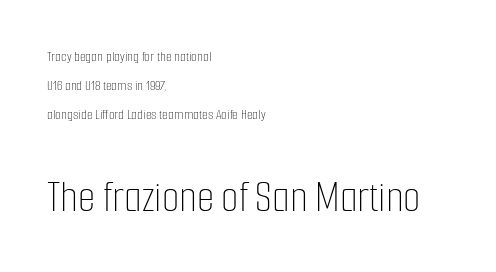
Spacing between characters is what you'd get straight out of the box. Nope, not italic — everything's standing straight. The words here are not underlined. The strokes are not fattened; the text isn't bold.
